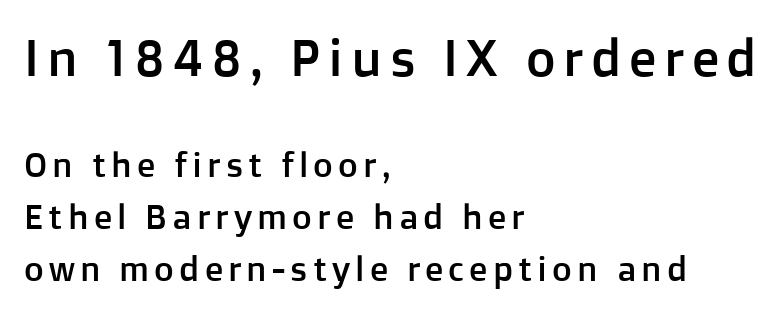
The image shows 51 px sans-serif type, upright; set left-aligned, normal line spacing (1.52x), not underlined; the first (top) block is 1.5x larger; low stroke contrast and a medium x-height.
